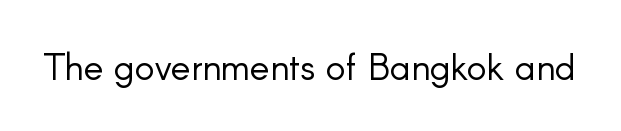
Words float on clear page, feet unadorned. Characters follow at the spacing the type designer built in. Each letter keeps its own natural width here, so spacing adapts to shape. Note: no serifs on the glyphs. If you drew a line through each stem, it would be perfectly vertical.
